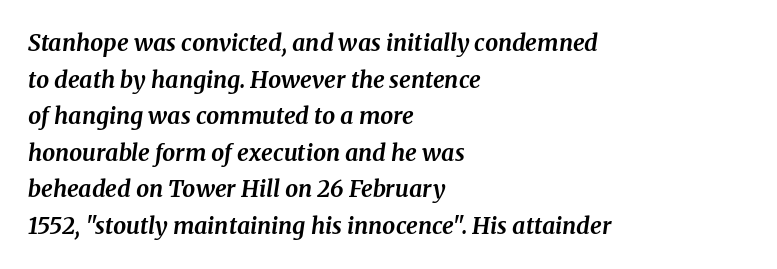
{"italic": "yes", "lean": "right", "slant_degrees": 8, "bold": "yes", "underline": "no", "align": "left", "line_spacing": "normal", "line_spacing_ratio": 1.59, "letter_spacing": "normal", "letter_spacing_em": 0.0, "glyph_px": 23}
